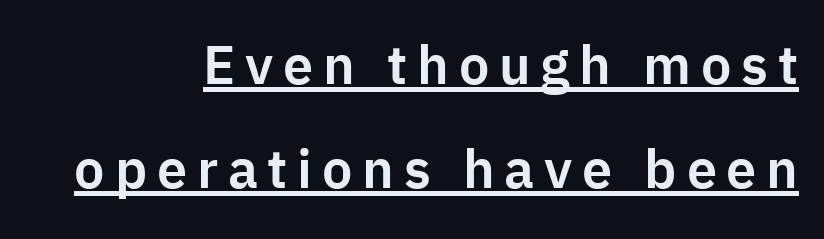
Q: Is the text italic (slanted)? A: No, it is upright.
Q: Is the typeface a serif or a sans-serif typeface? A: Sans-serif.
Q: Is the text underlined? A: Yes.
Q: How is the paragraph aligned? A: Right-aligned.
Q: Is the spacing between lines tight, normal or loose? A: Loose.
Q: Width (condensed, normal, or wide)? A: Normal.
Q: Stroke contrast? A: Low.
Q: x-height? A: Medium.
Q: Monospaced? A: No.
